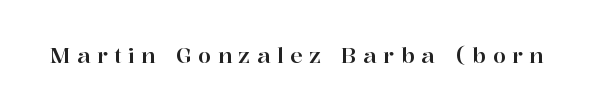
{"italic": "no", "underline": "no", "letter_spacing": "wide", "letter_spacing_em": 0.31, "glyph_px": 21}
